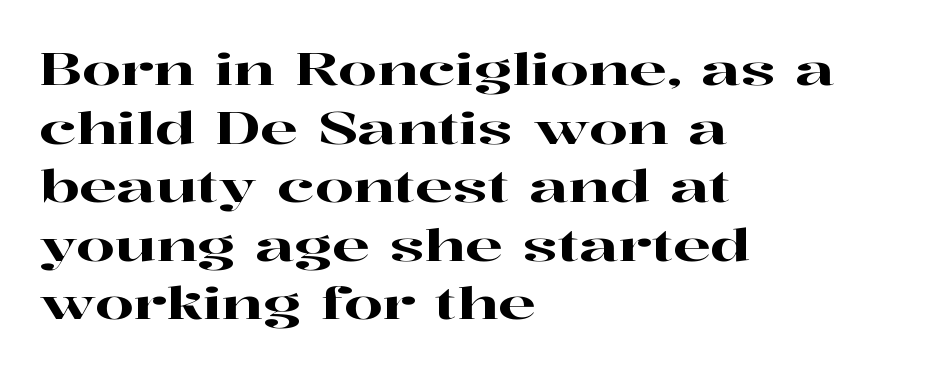
{"serif": "yes", "italic": "no", "width": "wide", "stroke_contrast": "high", "x_height": "medium", "monospaced": "no", "underline": "no", "align": "left", "line_spacing": "normal", "line_spacing_ratio": 1.33, "letter_spacing": "normal", "letter_spacing_em": 0.0, "glyph_px": 44}
